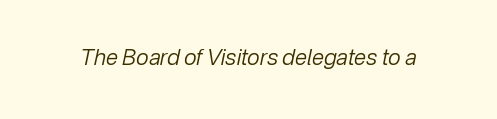
The image shows 22 px text type, italic (leaning right); set normal letter spacing, not underlined.
